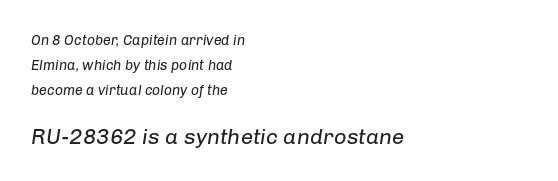
{"italic": "yes", "lean": "right", "slant_degrees": 8, "bold": "no", "underline": "no", "align": "left", "line_spacing_ratio": 1.77, "letter_spacing": "normal", "letter_spacing_em": 0.0, "larger_block": "second", "size_ratio": 1.57, "glyph_px": 22}
